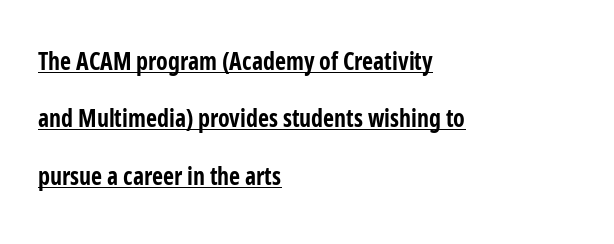
{"italic": "no", "bold": "yes", "underline": "yes", "align": "left", "line_spacing": "loose", "line_spacing_ratio": 2.39, "letter_spacing": "normal", "letter_spacing_em": 0.0, "glyph_px": 24}
